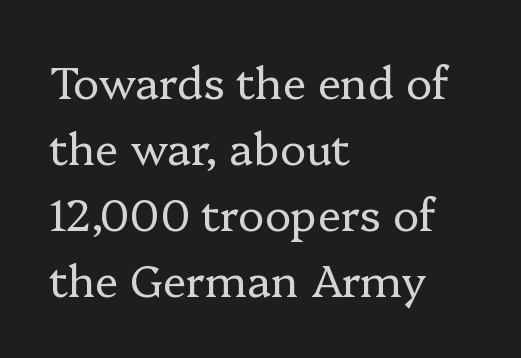
Notice how the stems are strictly vertical — no italics here. Note: serifs present on the glyphs. The type is set solid horizontally, with unmodified tracking. The letters advance in unequal steps, a hallmark of proportional type. These lines sit exactly where default settings would place them.
